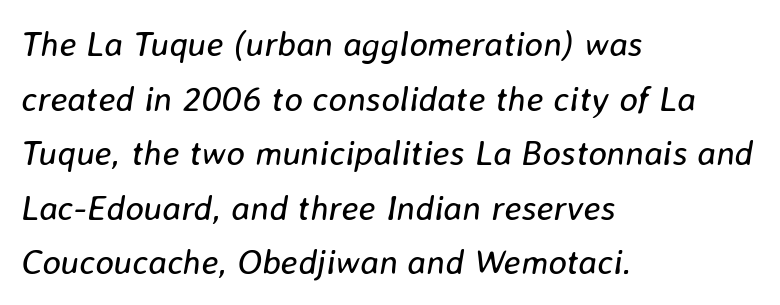
These lines stack with their left ends in a neat column. Standard letterfit; no display-style spreading of the glyphs. Is this a fixed-width face? No — the glyphs have proportional, varying widths. Decoration check: the copy has no underline. Does the leading feel generous? No, just average. These glyphs show unthickened strokes, regular width or finer.
